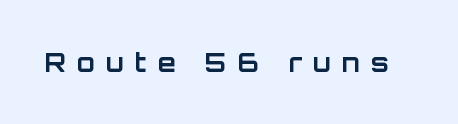
The image shows 26 px bold type, upright; set unusually wide letter spacing (+0.42 em), not underlined.
